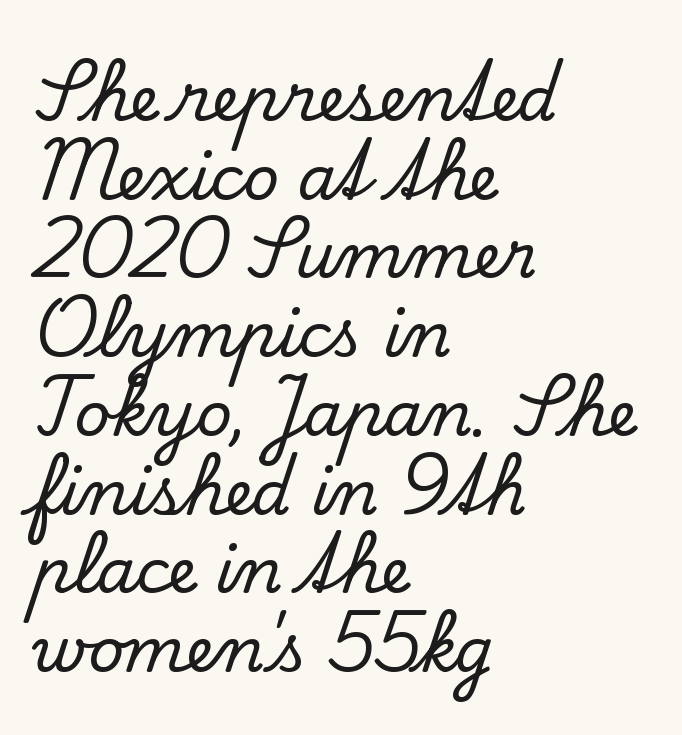
{"serif": "yes", "width": "normal", "stroke_contrast": "low", "x_height": "small", "monospaced": "no", "underline": "no", "align": "left", "line_spacing": "normal", "line_spacing_ratio": 1.27, "letter_spacing": "normal", "letter_spacing_em": 0.0, "glyph_px": 62}
